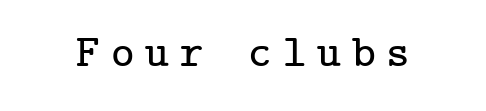
Q: Is the text italic (slanted)? A: No, it is upright.
Q: Is the typeface a serif or a sans-serif typeface? A: Serif.
Q: Is the text underlined? A: No.
Q: Is the spacing between letters normal or unusually wide? A: Unusually wide.
Q: Width (condensed, normal, or wide)? A: Normal.
Q: Stroke contrast? A: Low.
Q: x-height? A: Medium.
